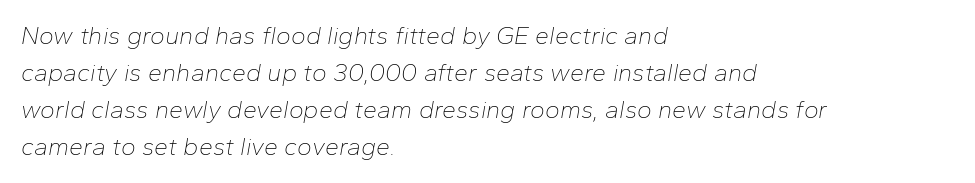
The image shows 25 px text type, italic (leaning right); set left-aligned, normal line spacing (1.48x), normal letter spacing, not underlined.
